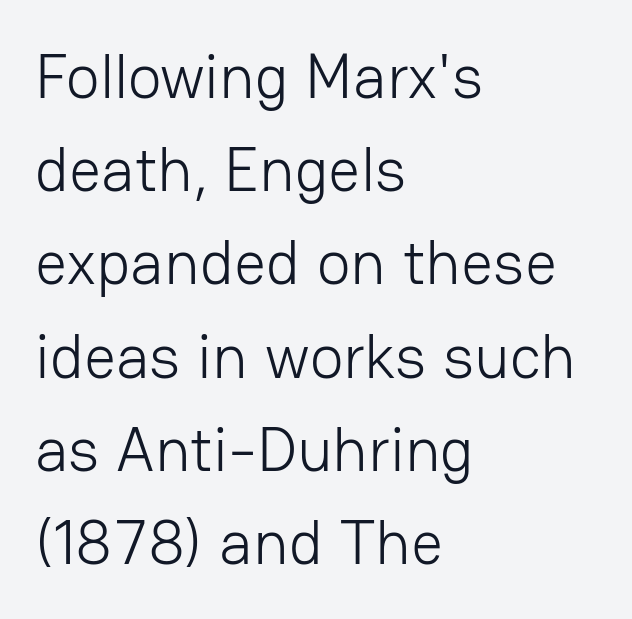
The image shows 63 px light sans-serif type, upright; set left-aligned, normal line spacing (1.48x), normal letter spacing, not underlined; low stroke contrast and a medium x-height.
